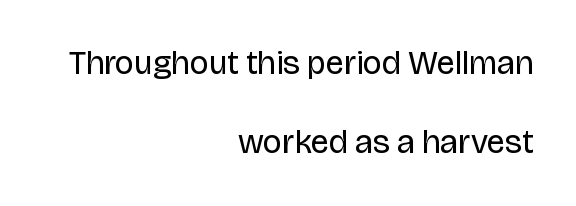
Q: Is the text bold? A: No.
Q: Is the text italic (slanted)? A: No, it is upright.
Q: Is the typeface a serif or a sans-serif typeface? A: Sans-serif.
Q: Is the text underlined? A: No.
Q: How is the paragraph aligned? A: Right-aligned.
Q: Is the spacing between letters normal or unusually wide? A: Normal.
Q: Is the spacing between lines tight, normal or loose? A: Loose.
Q: Width (condensed, normal, or wide)? A: Normal.
Q: Stroke contrast? A: Low.
Q: x-height? A: Large.
Q: Monospaced? A: No.
